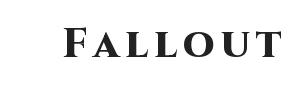
Q: Is the text bold? A: Yes.
Q: Is the text italic (slanted)? A: No, it is upright.
Q: Is the typeface a serif or a sans-serif typeface? A: Sans-serif.
Q: Is the text underlined? A: No.
Q: Width (condensed, normal, or wide)? A: Normal.
Q: Stroke contrast? A: High.
Q: x-height? A: Large.
Q: Monospaced? A: No.
